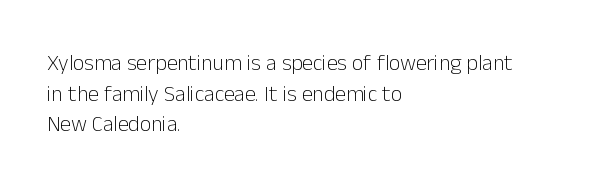
Q: Is the text bold? A: No.
Q: Is the text italic (slanted)? A: No, it is upright.
Q: Is the text underlined? A: No.
Q: How is the paragraph aligned? A: Left-aligned.
Q: Is the spacing between letters normal or unusually wide? A: Normal.
Q: Is the spacing between lines tight, normal or loose? A: Normal.
